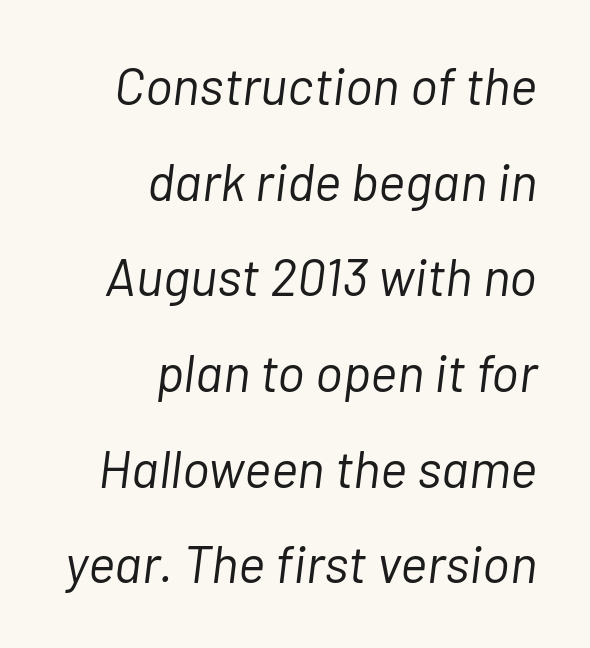
{"italic": "yes", "lean": "right", "slant_degrees": 7, "bold": "no", "weight": "light", "width": "normal", "stroke_contrast": "low", "x_height": "medium", "monospaced": "no", "underline": "no", "align": "right", "line_spacing_ratio": 1.84, "letter_spacing": "normal", "letter_spacing_em": 0.0, "glyph_px": 52}
